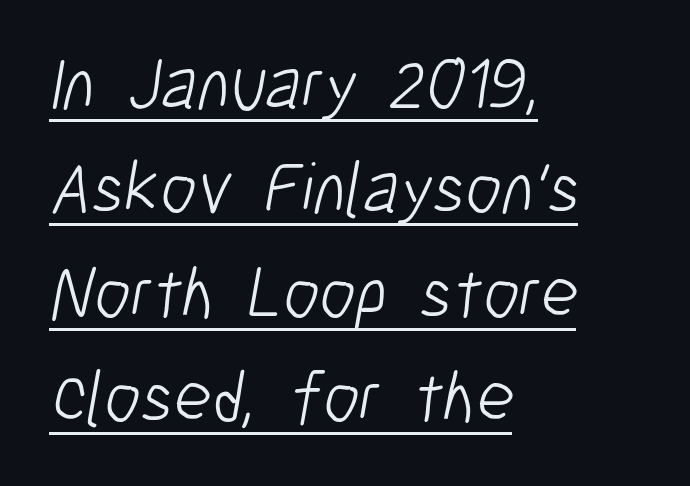
Q: Is the text bold? A: No.
Q: Is the typeface a serif or a sans-serif typeface? A: Sans-serif.
Q: Is the text underlined? A: Yes.
Q: How is the paragraph aligned? A: Left-aligned.
Q: Is the spacing between letters normal or unusually wide? A: Normal.
Q: Is the spacing between lines tight, normal or loose? A: Normal.
Q: Width (condensed, normal, or wide)? A: Condensed.
Q: Stroke contrast? A: Low.
Q: x-height? A: Medium.
Q: Monospaced? A: No.
